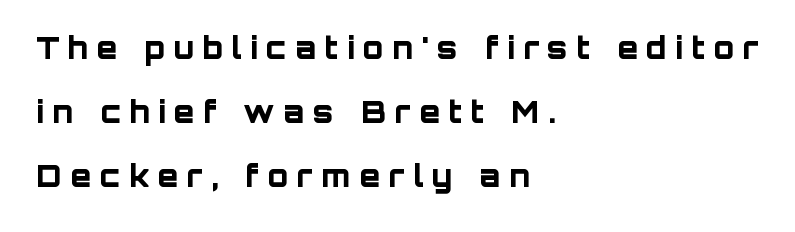
{"serif": "no", "italic": "no", "bold": "yes", "weight": "bold", "width": "normal", "stroke_contrast": "low", "x_height": "large", "monospaced": "no", "underline": "no", "align": "left", "line_spacing": "loose", "line_spacing_ratio": 2.14, "letter_spacing": "wide", "letter_spacing_em": 0.29, "glyph_px": 30}
